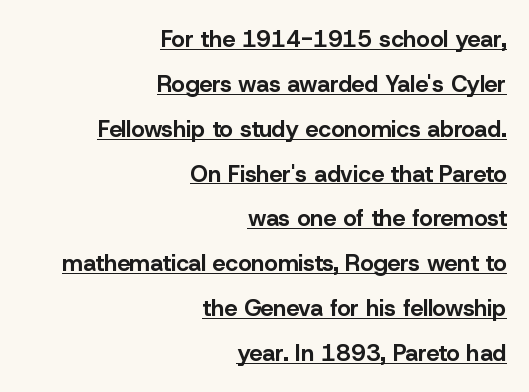
If you drew a line through each stem, it would be perfectly vertical. Does the copy run flush right? Yes — the right margin is perfectly even. Compared with typical paragraphs, the rows here are farther apart. Bold? Absolutely — the strokes are thick and heavy. Is there an underline? Yes — a line sits under the letters. Glyph-to-glyph distance matches everyday printed text.
